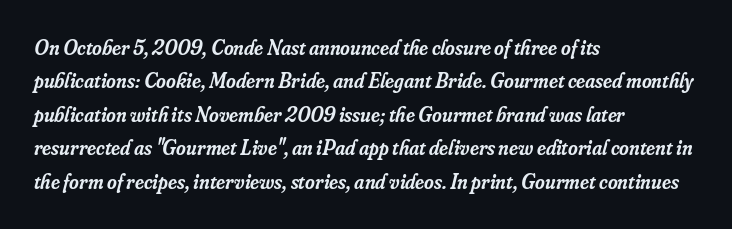
The typesetter chose a ragged-right arrangement here. The space beneath each line is pristine and unruled. In terms of weight, the rendering is demibold, just under bold. Reading down the column, the eye jumps a familiar distance to each next line.
